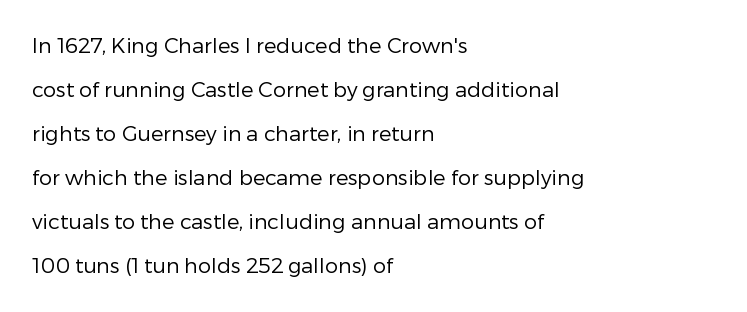
Bold? No — there's no thickening of the strokes. These lines stack with their left ends in a neat column. Underline: absent. The lettering stays uniformly vertical, giving the passage a roman look. Default kerning and tracking; the words read as compact shapes. The block of text is sparse from top to bottom, with ample space between rows.
